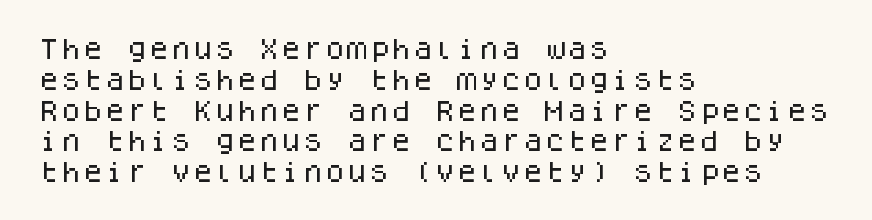
The image shows 22 px text type, upright; set left-aligned, normal line spacing (1.4x), normal letter spacing, not underlined.
